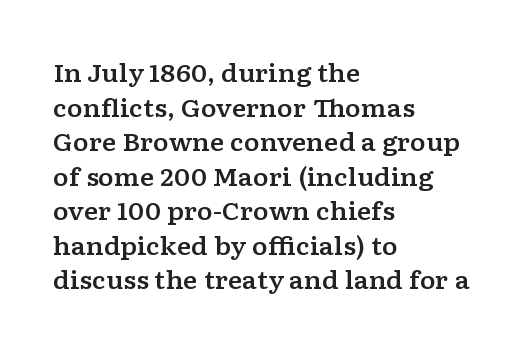
Q: Is the text italic (slanted)? A: No, it is upright.
Q: Is the text underlined? A: No.
Q: How is the paragraph aligned? A: Left-aligned.
Q: Is the spacing between letters normal or unusually wide? A: Normal.
Q: Is the spacing between lines tight, normal or loose? A: Normal.
